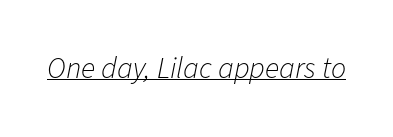
Q: Is the text bold? A: No.
Q: Is the text italic (slanted)? A: Yes, it leans right by about 11 degrees.
Q: Is the text underlined? A: Yes.
Q: Is the spacing between letters normal or unusually wide? A: Normal.
Q: Width (condensed, normal, or wide)? A: Normal.
Q: Stroke contrast? A: Low.
Q: x-height? A: Medium.
Q: Monospaced? A: No.
